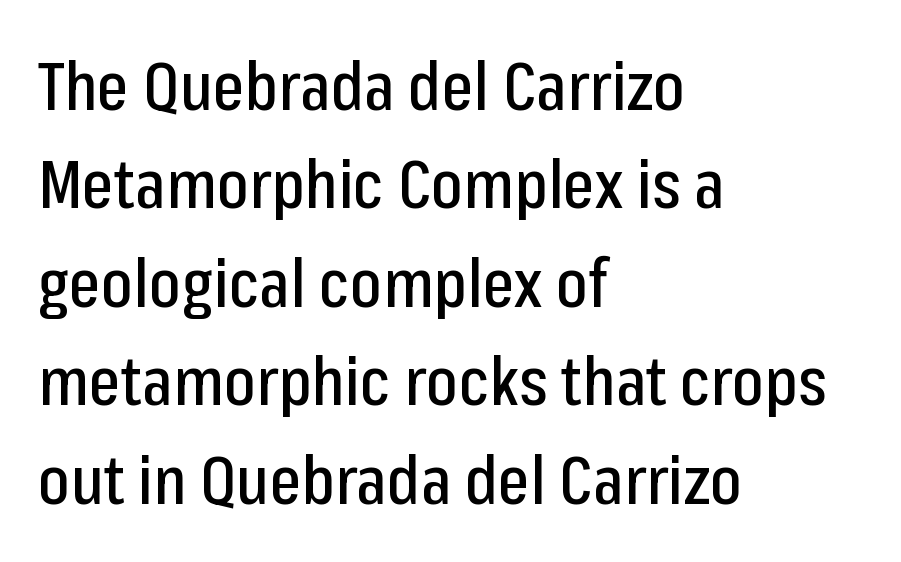
The image shows 67 px condensed sans-serif type, upright; set left-aligned, normal line spacing (1.47x), normal letter spacing, not underlined; low stroke contrast and a medium x-height.
